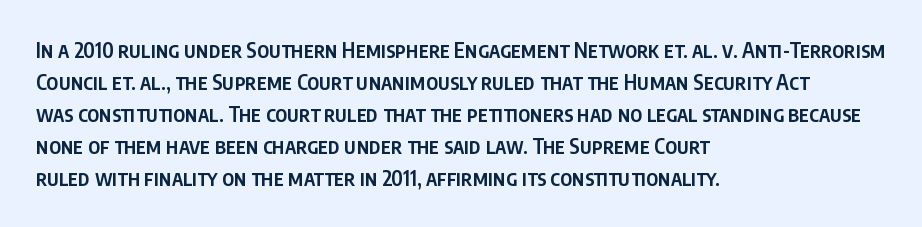
{"italic": "no", "bold": "semi", "underline": "no", "align": "left", "line_spacing": "normal", "line_spacing_ratio": 1.52, "letter_spacing": "normal", "letter_spacing_em": 0.0, "glyph_px": 21}
